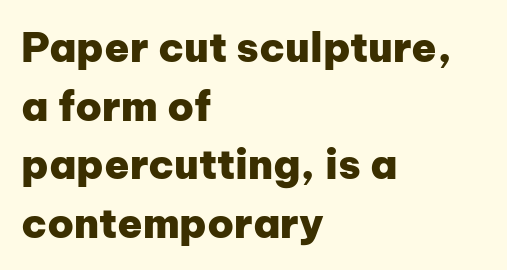
The image shows 41 px heavy sans-serif type, upright; set left-aligned, normal line spacing (1.43x), normal letter spacing, not underlined; low stroke contrast and a medium x-height.
